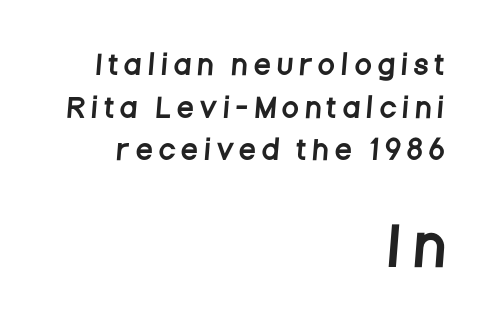
Q: Is the typeface a serif or a sans-serif typeface? A: Sans-serif.
Q: Is the text underlined? A: No.
Q: How is the paragraph aligned? A: Right-aligned.
Q: Is the spacing between letters normal or unusually wide? A: Unusually wide.
Q: Is the spacing between lines tight, normal or loose? A: Normal.
Q: Which block of text is set in a larger size, the first (top) or the second (bottom)? A: The second (bottom) one.
Q: Width (condensed, normal, or wide)? A: Condensed.
Q: Stroke contrast? A: Low.
Q: x-height? A: Large.
Q: Monospaced? A: No.
